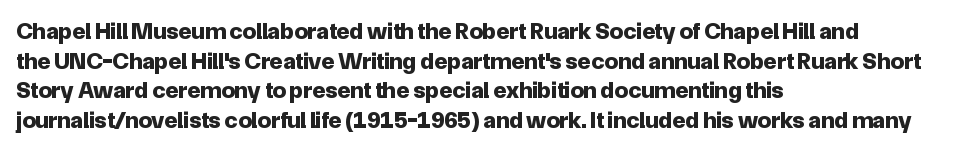
Q: Is the text bold? A: Yes.
Q: Is the text italic (slanted)? A: No, it is upright.
Q: Is the text underlined? A: No.
Q: How is the paragraph aligned? A: Left-aligned.
Q: Is the spacing between letters normal or unusually wide? A: Normal.
